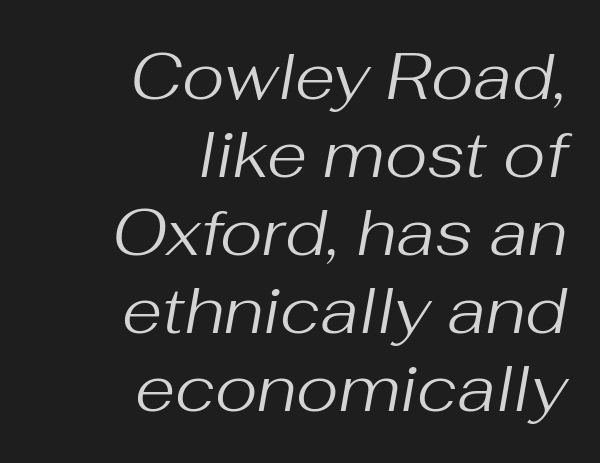
{"italic": "yes", "lean": "right", "slant_degrees": 10, "bold": "no", "weight": "regular", "width": "normal", "stroke_contrast": "medium", "x_height": "medium", "monospaced": "no", "underline": "no", "align": "right", "line_spacing_ratio": 1.2, "letter_spacing": "normal", "letter_spacing_em": 0.0, "glyph_px": 65}
